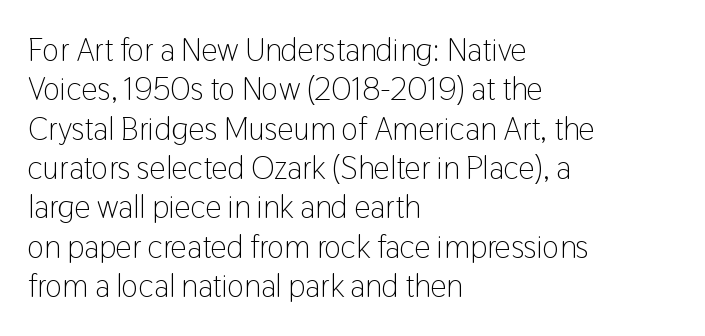
The image shows 32 px light, condensed sans-serif type, upright; set left-aligned, line spacing 1.23x, normal letter spacing, not underlined; low stroke contrast and a medium x-height.
